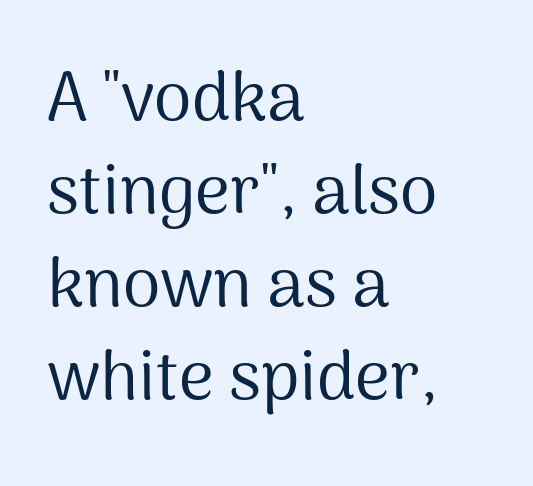
In terms of letterform style, serifs are entirely absent. Compared with a centered layout, this one pins lines to the left instead. Any mark beneath the type? The region is blank. Ink coverage per letter is moderate at most. The type is set solid horizontally, with unmodified tracking. Italic? Not at all — the glyphs are vertical.
